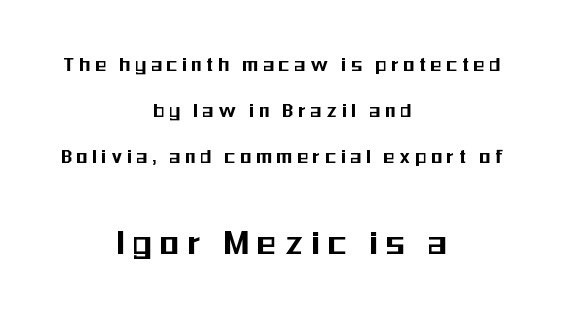
{"serif": "no", "italic": "no", "width": "condensed", "stroke_contrast": "medium", "x_height": "medium", "monospaced": "no", "underline": "no", "align": "center", "line_spacing": "loose", "line_spacing_ratio": 2.09, "letter_spacing": "wide", "letter_spacing_em": 0.24, "larger_block": "second", "size_ratio": 1.73, "glyph_px": 38}
